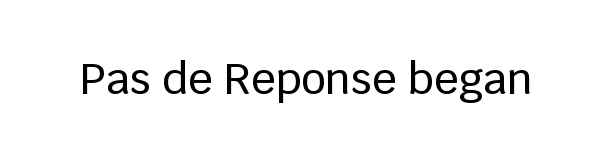
{"serif": "no", "italic": "no", "width": "normal", "stroke_contrast": "low", "x_height": "large", "monospaced": "no", "underline": "no", "letter_spacing": "normal", "letter_spacing_em": 0.0, "glyph_px": 43}
